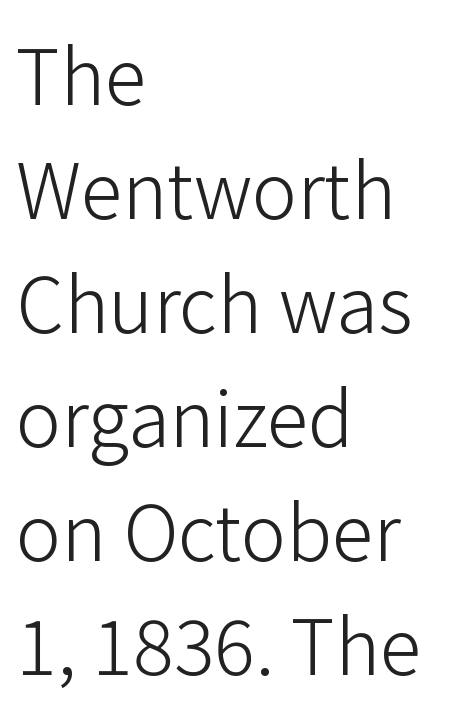
Weight: in the light-to-regular range. A typesetter would call this proportional, since set widths differ per character. Honestly, there is no underline to notice here at all. Caption: standard tracking, unaltered. This sample is left-justified, so line endings fall wherever the words run out. Serif or sans? Sans — the stroke terminals are bare.
